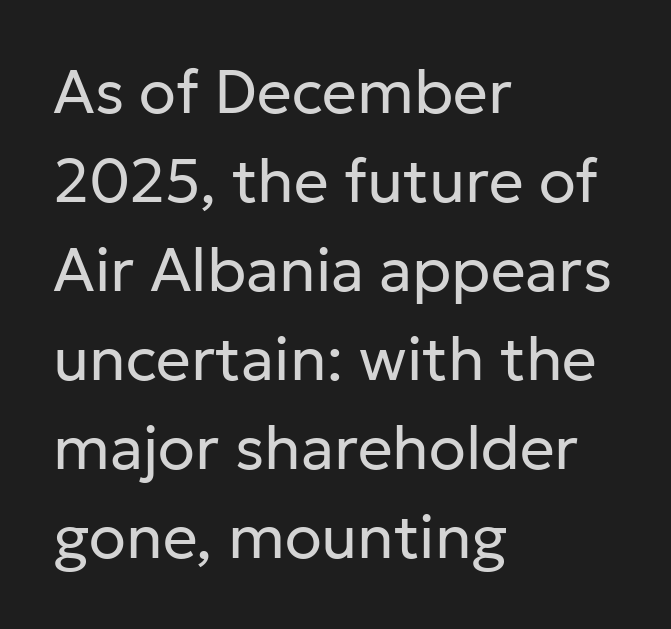
Q: Is the text bold? A: No.
Q: Is the text italic (slanted)? A: No, it is upright.
Q: Is the typeface a serif or a sans-serif typeface? A: Sans-serif.
Q: Is the text underlined? A: No.
Q: How is the paragraph aligned? A: Left-aligned.
Q: Is the spacing between letters normal or unusually wide? A: Normal.
Q: Is the spacing between lines tight, normal or loose? A: Normal.
Q: Width (condensed, normal, or wide)? A: Normal.
Q: Stroke contrast? A: Low.
Q: x-height? A: Medium.
Q: Monospaced? A: No.
